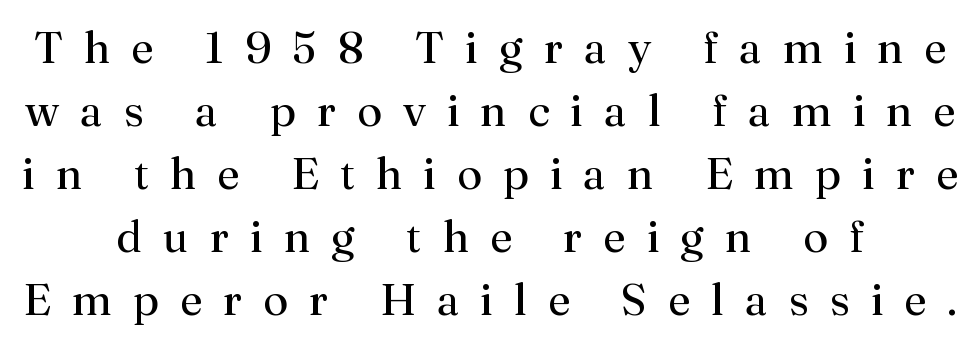
This sample has the flowing, uneven cadence of proportional lettering. When letters stand straight like this, we call the style roman or upright. Horizontal bands of white between lines are of average thickness. The passage shown is not bold in any degree. Words float on clear page, feet unadorned.
